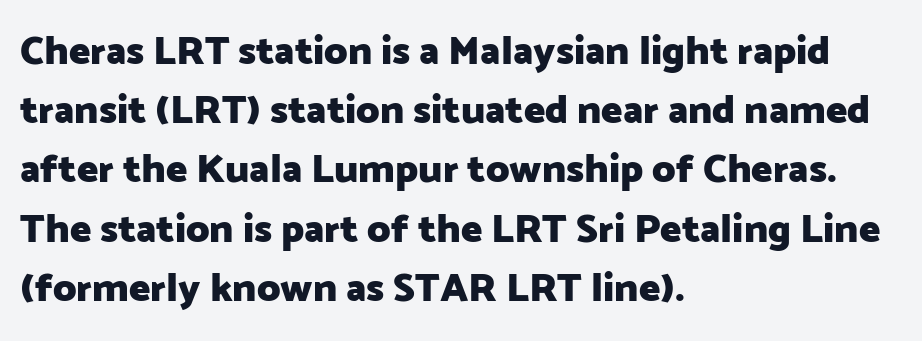
{"serif": "no", "italic": "no", "bold": "yes", "weight": "heavy", "width": "normal", "stroke_contrast": "low", "x_height": "medium", "monospaced": "no", "underline": "no", "align": "left", "line_spacing": "normal", "line_spacing_ratio": 1.48, "letter_spacing": "normal", "letter_spacing_em": 0.0, "glyph_px": 40}
